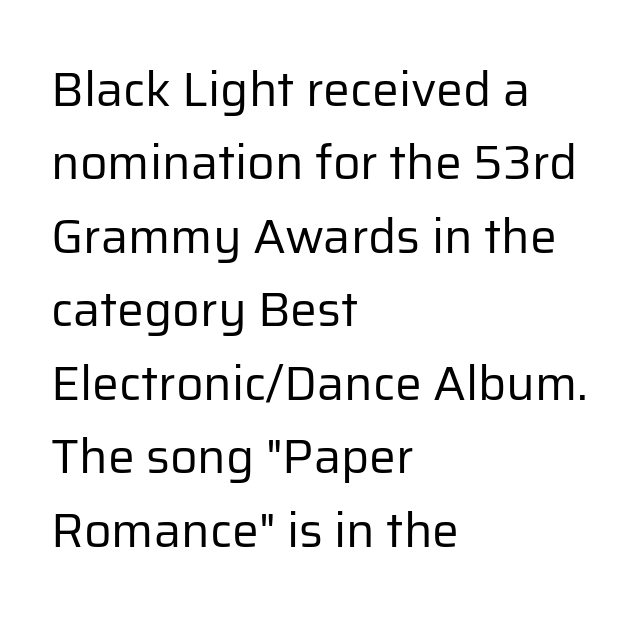
The image shows 48 px regular-weight sans-serif type, upright; set left-aligned, normal line spacing (1.53x), normal letter spacing, not underlined; low stroke contrast and a medium x-height.
